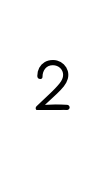
Q: Is the text bold? A: No.
Q: Is the text italic (slanted)? A: No, it is upright.
Q: Is the typeface a serif or a sans-serif typeface? A: Sans-serif.
Q: Is the text underlined? A: No.
Q: Is the spacing between letters normal or unusually wide? A: Unusually wide.
Q: Width (condensed, normal, or wide)? A: Normal.
Q: Stroke contrast? A: Low.
Q: x-height? A: Medium.
Q: Monospaced? A: No.
